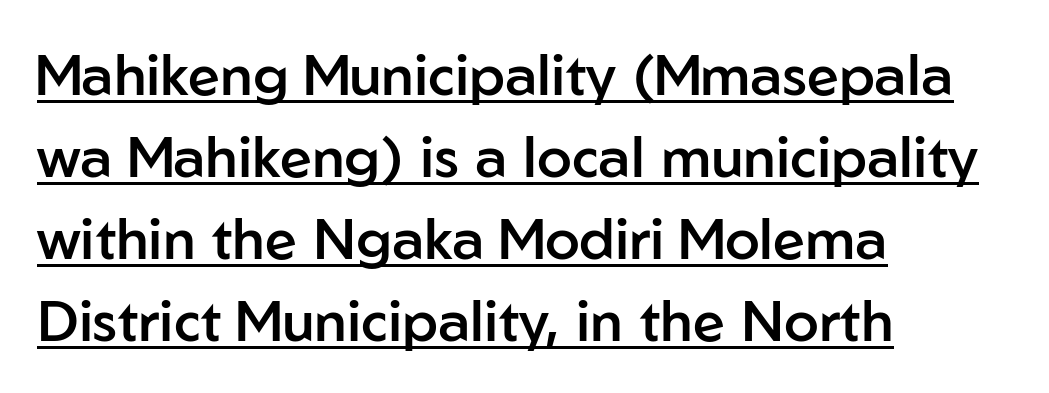
{"serif": "no", "italic": "no", "bold": "semi", "weight": "semibold", "width": "normal", "stroke_contrast": "low", "x_height": "medium", "monospaced": "no", "underline": "yes", "align": "left", "line_spacing": "normal", "line_spacing_ratio": 1.44, "letter_spacing": "normal", "letter_spacing_em": 0.0, "glyph_px": 57}
